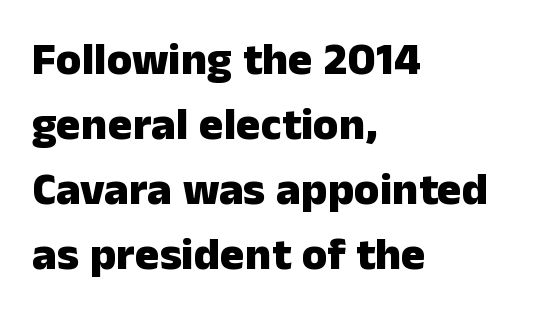
{"serif": "no", "italic": "no", "bold": "yes", "weight": "heavy", "width": "normal", "stroke_contrast": "low", "x_height": "medium", "monospaced": "no", "underline": "no", "align": "left", "line_spacing": "normal", "line_spacing_ratio": 1.41, "letter_spacing": "normal", "letter_spacing_em": 0.0, "glyph_px": 46}
